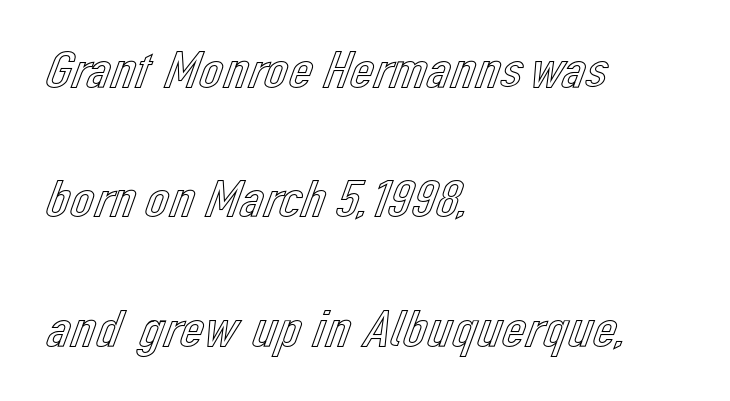
Q: Is the text italic (slanted)? A: Yes.
Q: Is the text underlined? A: No.
Q: How is the paragraph aligned? A: Left-aligned.
Q: Is the spacing between letters normal or unusually wide? A: Normal.
Q: Is the spacing between lines tight, normal or loose? A: Loose.
Q: Width (condensed, normal, or wide)? A: Normal.
Q: x-height? A: Medium.
Q: Monospaced? A: No.
